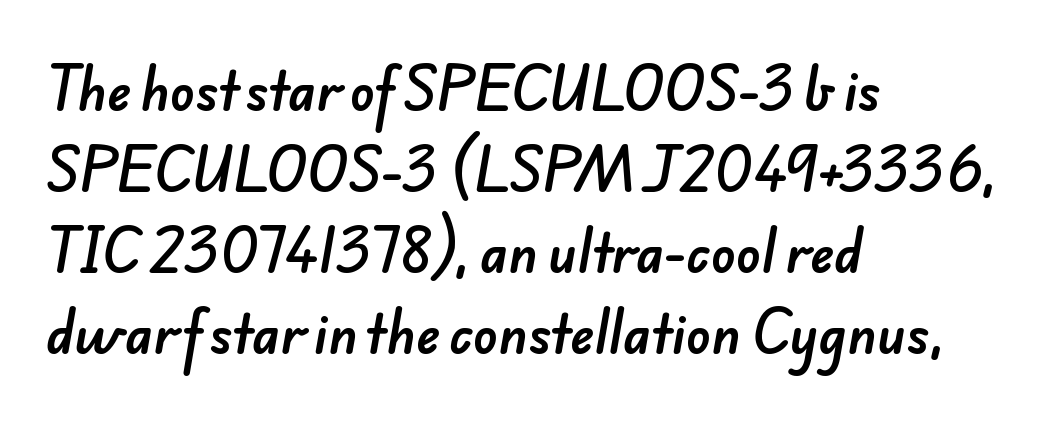
{"serif": "no", "width": "normal", "stroke_contrast": "low", "x_height": "small", "monospaced": "no", "underline": "no", "align": "left", "line_spacing": "normal", "line_spacing_ratio": 1.59, "letter_spacing": "normal", "letter_spacing_em": 0.0, "glyph_px": 51}
